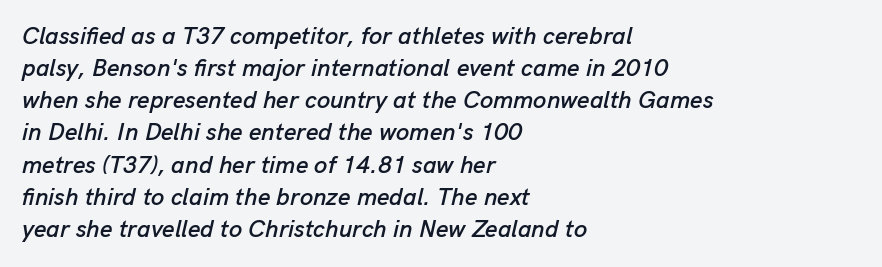
Q: Is the text italic (slanted)? A: Yes, it leans right by about 13 degrees.
Q: Is the text underlined? A: No.
Q: How is the paragraph aligned? A: Left-aligned.
Q: Is the spacing between letters normal or unusually wide? A: Normal.
Q: Is the spacing between lines tight, normal or loose? A: Normal.
